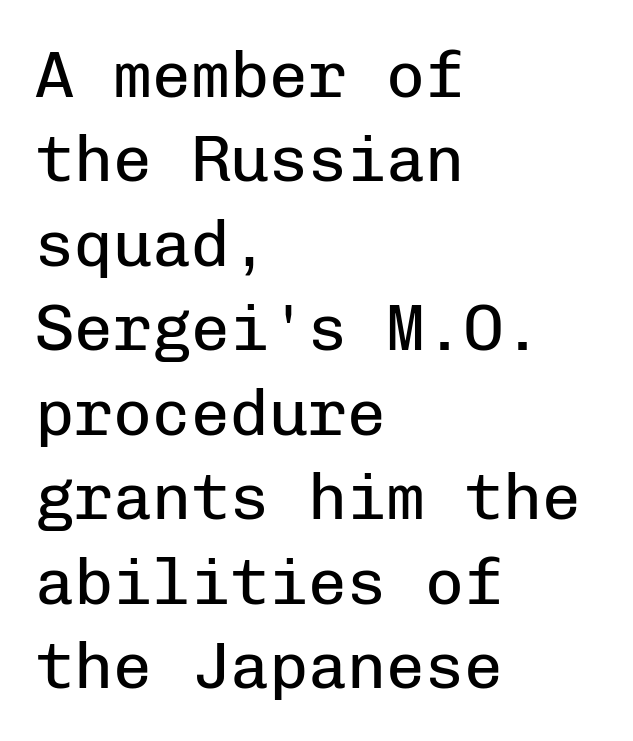
The image shows 65 px regular-weight sans-serif type, upright, monospaced; set left-aligned, normal line spacing (1.3x), normal letter spacing, not underlined; low stroke contrast and a medium x-height.
